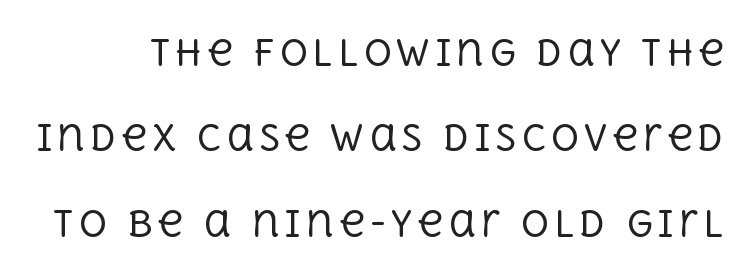
The passage shown is not bold in any degree. Is there any slant? The stems are plumb. The rendering uses natural spacing where letterforms have individual widths. Font category for this specimen: serif. Vertical spacing — loose.
